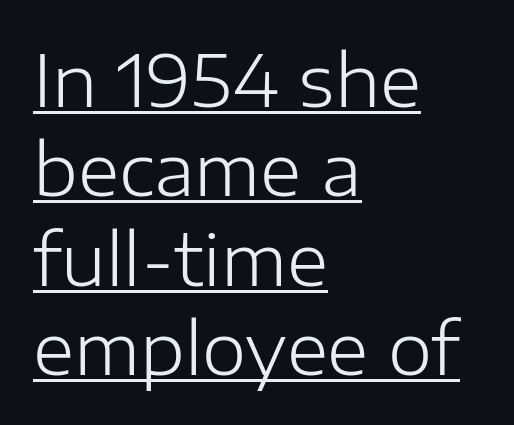
Heaviness? Minimal to ordinary, like unemphasized prose. Tracking here is standard; glyphs follow each other at the usual distance. The glyphs in this specimen are sans serif. Here the designer chose a conventional face with non-uniform glyph widths. The lettering stays uniformly vertical, giving the passage a roman look.
